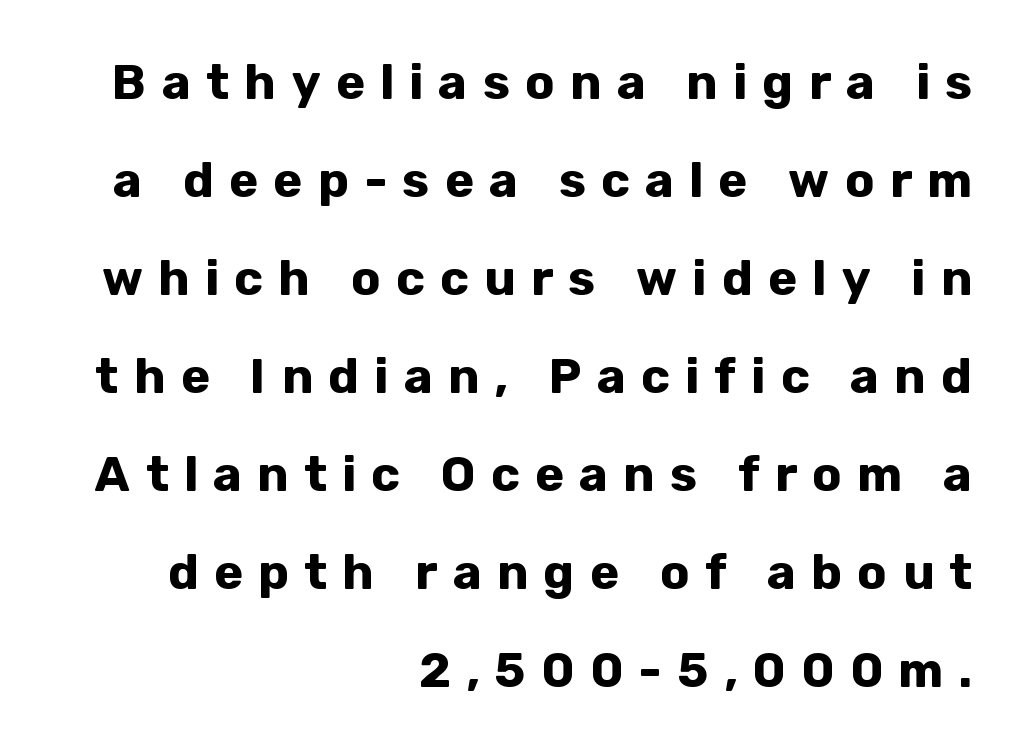
The image shows 49 px bold sans-serif type, upright; set right-aligned, loose line spacing (2.0x), unusually wide letter spacing (+0.31 em), not underlined; low stroke contrast and a medium x-height.
